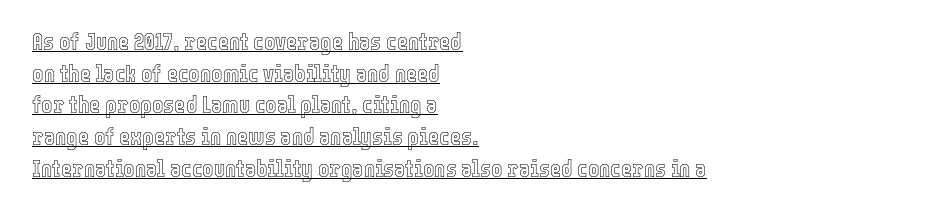
The image shows 24 px text type, upright; set left-aligned, normal line spacing (1.32x), normal letter spacing, underlined.
